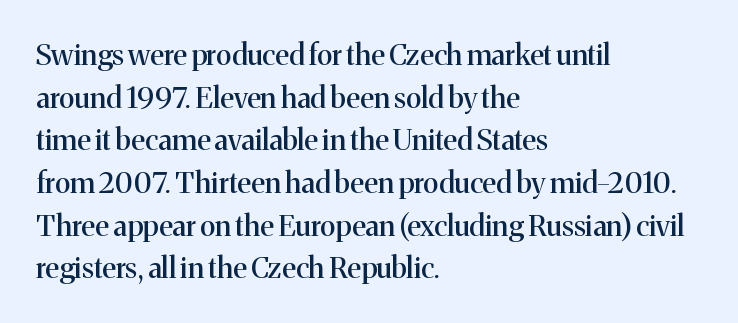
The image shows 29 px serif type, upright; set left-aligned, normal line spacing (1.47x), normal letter spacing, not underlined; medium stroke contrast and a medium x-height.
